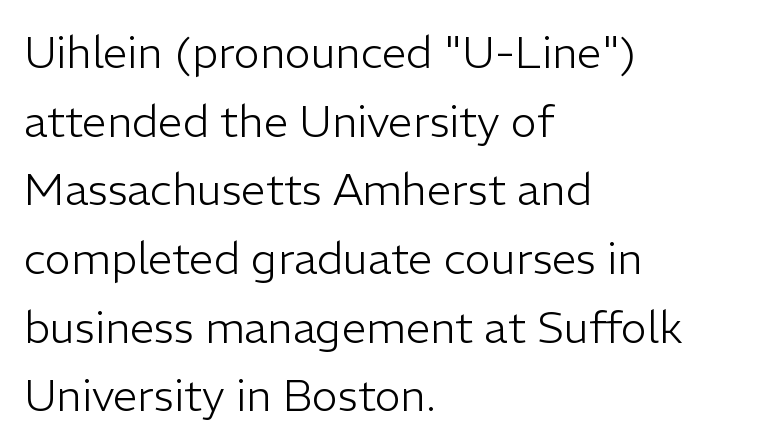
The image shows 44 px light sans-serif type, upright; set left-aligned, normal line spacing (1.56x), normal letter spacing, not underlined; low stroke contrast and a medium x-height.
